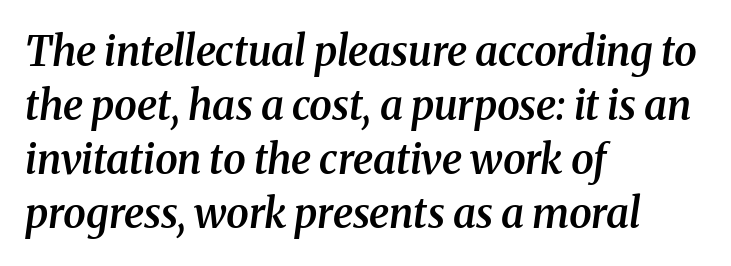
The image shows 41 px semibold serif type, italic (leaning right); set left-aligned, normal line spacing (1.32x), normal letter spacing, not underlined; medium stroke contrast and a medium x-height.
